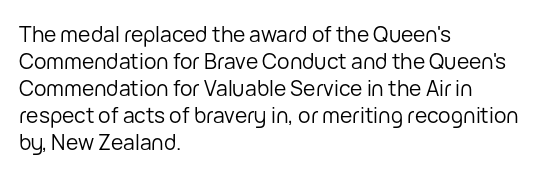
These lines keep a tight, regular rhythm from letter to letter. The rows are spaced the way most documents space them. Nothing heavy about these letters — not bold at all. A roman cut, with each character standing at attention. Check under the words: just untouched page. All the whitespace from short lines collects on the right.
